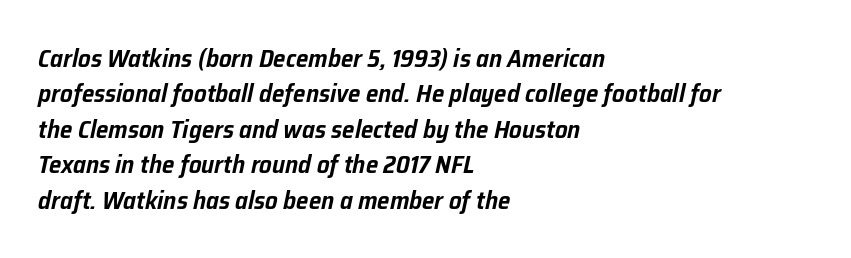
Q: Is the text italic (slanted)? A: Yes, it leans right by about 12 degrees.
Q: Is the text underlined? A: No.
Q: How is the paragraph aligned? A: Left-aligned.
Q: Is the spacing between letters normal or unusually wide? A: Normal.
Q: Is the spacing between lines tight, normal or loose? A: Normal.
